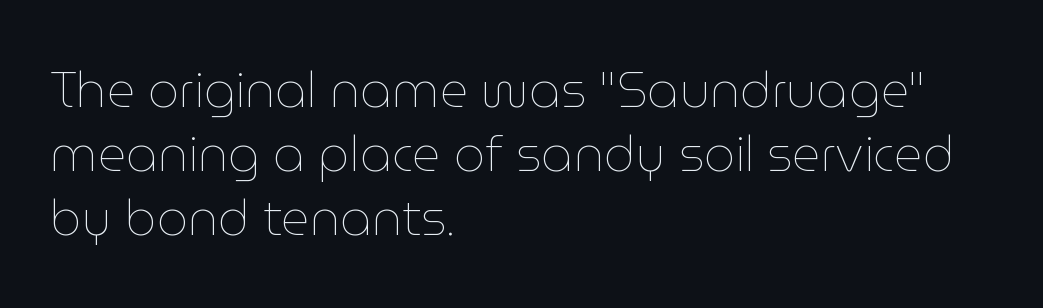
Q: Is the text bold? A: No.
Q: Is the text italic (slanted)? A: No, it is upright.
Q: Is the text underlined? A: No.
Q: How is the paragraph aligned? A: Left-aligned.
Q: Is the spacing between letters normal or unusually wide? A: Normal.
Q: Is the spacing between lines tight, normal or loose? A: Normal.
Q: Width (condensed, normal, or wide)? A: Normal.
Q: Stroke contrast? A: Low.
Q: x-height? A: Medium.
Q: Monospaced? A: No.
